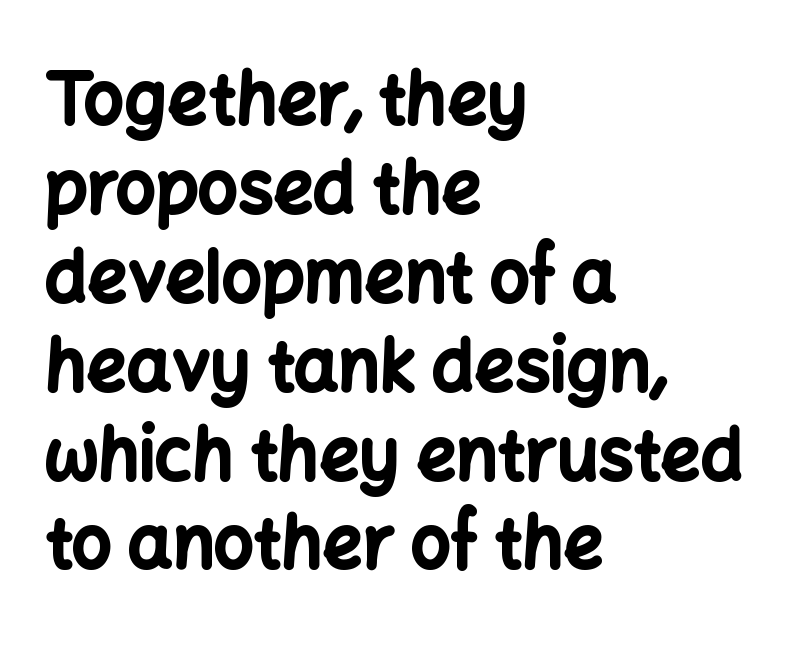
Q: Is the text bold? A: Yes.
Q: Is the text italic (slanted)? A: No, it is upright.
Q: Is the typeface a serif or a sans-serif typeface? A: Sans-serif.
Q: Is the text underlined? A: No.
Q: How is the paragraph aligned? A: Left-aligned.
Q: Is the spacing between letters normal or unusually wide? A: Normal.
Q: Is the spacing between lines tight, normal or loose? A: Normal.
Q: Width (condensed, normal, or wide)? A: Normal.
Q: Stroke contrast? A: Low.
Q: x-height? A: Medium.
Q: Monospaced? A: No.
